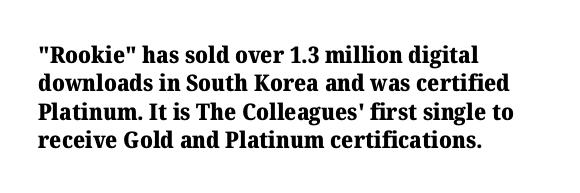
Plain, unruled lines of type. Heft: maximum for text — a bold. The tracking reads as untouched default to a designer's eye. Nope, not italic — everything's standing straight.
